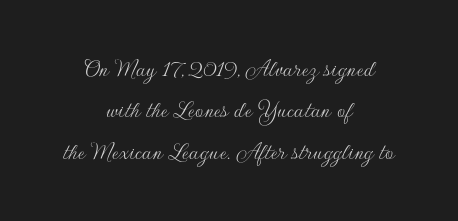
This rendering features lettering with no underline. Honestly, the row spacing looks completely unremarkable. These lines keep a tight, regular rhythm from letter to letter. The font sits on the lighter half of the weight spectrum, regular included. Caption: multi-line text, centered on the measure.
